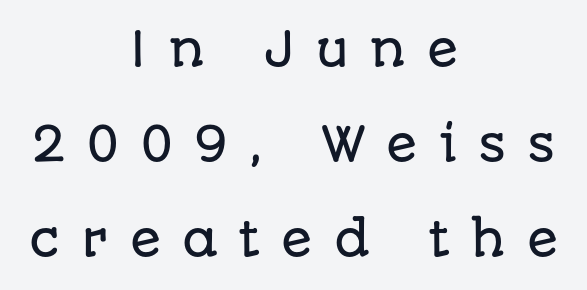
Q: Is the text italic (slanted)? A: No, it is upright.
Q: Is the typeface a serif or a sans-serif typeface? A: Sans-serif.
Q: Is the text underlined? A: No.
Q: How is the paragraph aligned? A: Centered.
Q: Is the spacing between letters normal or unusually wide? A: Unusually wide.
Q: Is the spacing between lines tight, normal or loose? A: Loose.
Q: Width (condensed, normal, or wide)? A: Normal.
Q: Stroke contrast? A: Low.
Q: x-height? A: Large.
Q: Monospaced? A: No.
